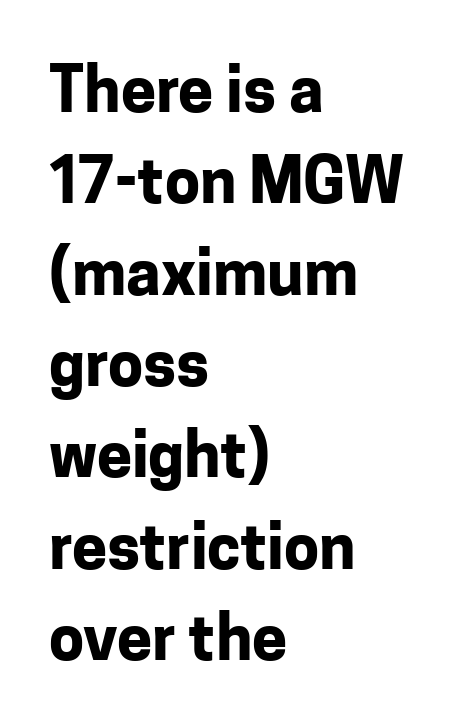
The image shows 63 px bold sans-serif type, upright; set left-aligned, normal line spacing (1.45x), normal letter spacing, not underlined; low stroke contrast and a medium x-height.
